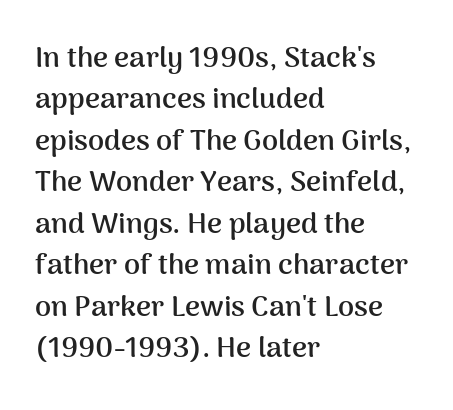
The image shows 29 px semibold sans-serif type, upright; set left-aligned, normal line spacing (1.43x), normal letter spacing, not underlined; medium stroke contrast and a medium x-height.
